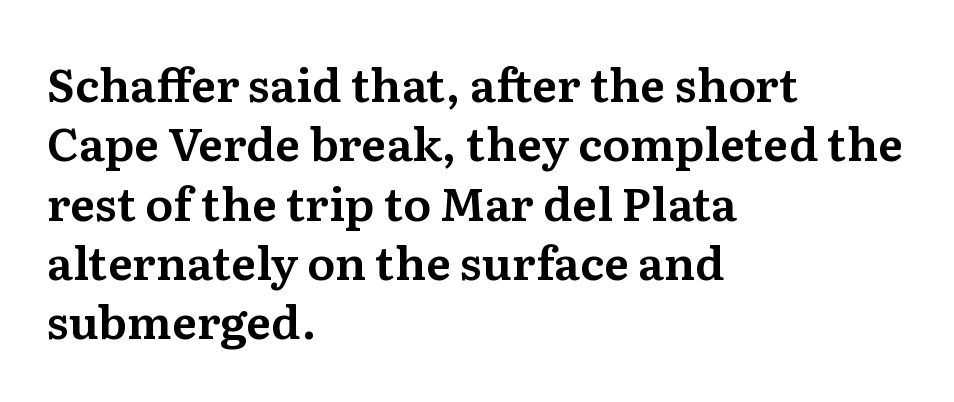
{"serif": "yes", "italic": "no", "width": "normal", "stroke_contrast": "medium", "x_height": "medium", "monospaced": "no", "underline": "no", "align": "left", "line_spacing": "normal", "line_spacing_ratio": 1.29, "letter_spacing": "normal", "letter_spacing_em": 0.0, "glyph_px": 46}
